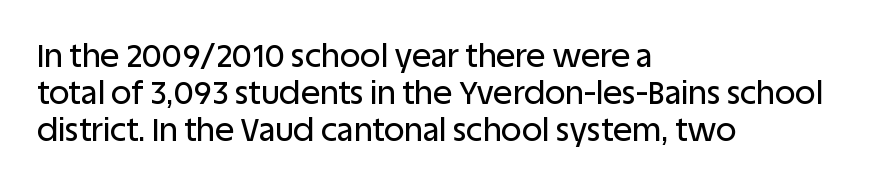
The image shows 32 px sans-serif type, upright; set left-aligned, tight line spacing (1.15x), normal letter spacing, not underlined; low stroke contrast and a large x-height.
